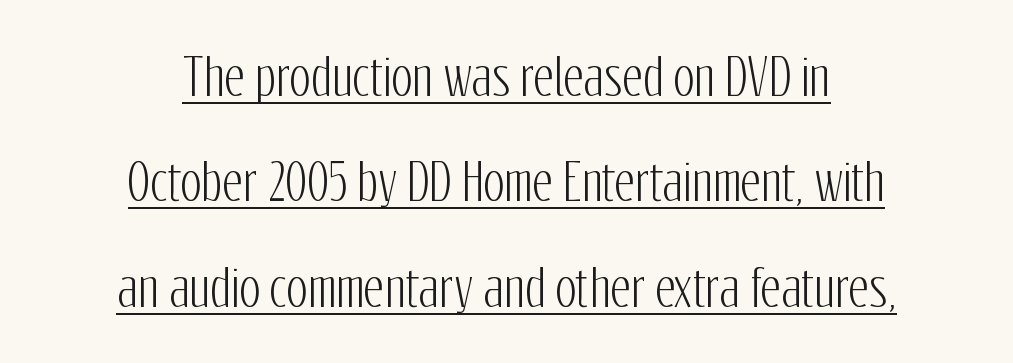
{"serif": "no", "italic": "no", "width": "condensed", "stroke_contrast": "low", "x_height": "medium", "monospaced": "no", "underline": "yes", "align": "center", "line_spacing": "loose", "line_spacing_ratio": 2.11, "letter_spacing": "normal", "letter_spacing_em": 0.0, "glyph_px": 50}
